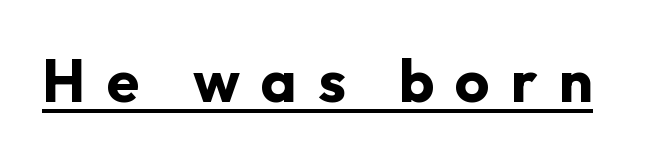
{"serif": "no", "italic": "no", "bold": "yes", "weight": "bold", "width": "normal", "stroke_contrast": "low", "x_height": "medium", "monospaced": "no", "underline": "yes", "letter_spacing": "wide", "letter_spacing_em": 0.35, "glyph_px": 60}
